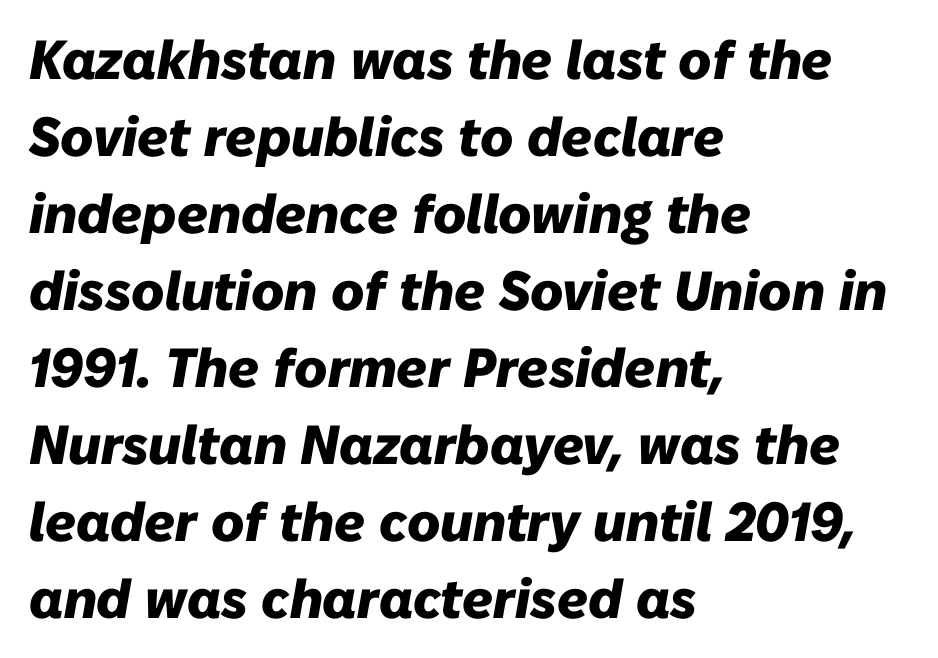
{"italic": "yes", "lean": "right", "slant_degrees": 10, "bold": "yes", "weight": "heavy", "width": "normal", "stroke_contrast": "low", "x_height": "medium", "monospaced": "no", "underline": "no", "align": "left", "line_spacing": "normal", "line_spacing_ratio": 1.4, "letter_spacing": "normal", "letter_spacing_em": 0.0, "glyph_px": 55}
